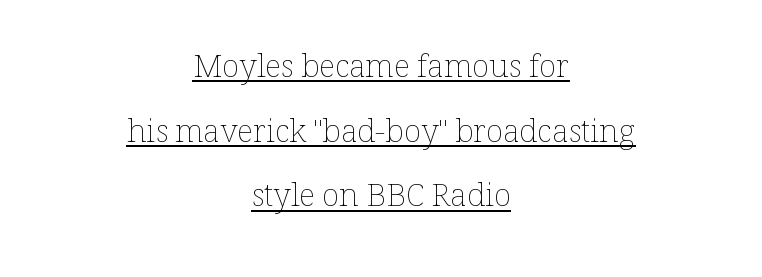
{"italic": "no", "bold": "no", "weight": "thin", "width": "normal", "stroke_contrast": "low", "x_height": "medium", "monospaced": "no", "underline": "yes", "align": "center", "line_spacing": "loose", "line_spacing_ratio": 2.02, "letter_spacing": "normal", "letter_spacing_em": 0.0, "glyph_px": 32}
